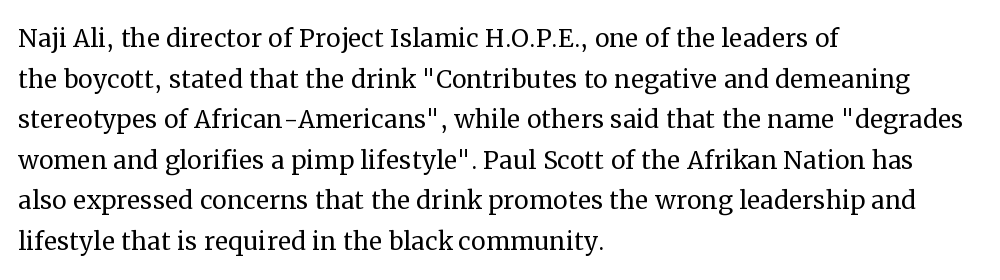
Q: Is the text bold? A: No.
Q: Is the text italic (slanted)? A: No, it is upright.
Q: Is the typeface a serif or a sans-serif typeface? A: Serif.
Q: Is the text underlined? A: No.
Q: How is the paragraph aligned? A: Left-aligned.
Q: Is the spacing between letters normal or unusually wide? A: Normal.
Q: Width (condensed, normal, or wide)? A: Normal.
Q: Stroke contrast? A: Medium.
Q: x-height? A: Medium.
Q: Monospaced? A: No.
